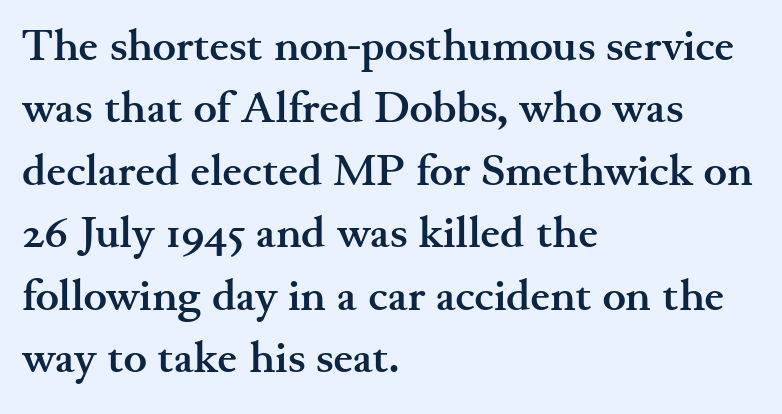
The image shows 44 px semibold, wide serif type, upright; set left-aligned, normal line spacing (1.42x), normal letter spacing, not underlined; medium stroke contrast and a small x-height.
